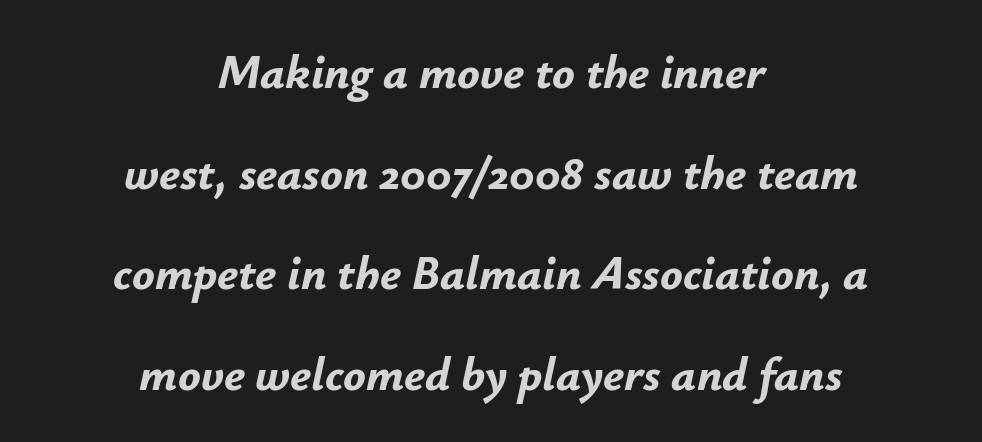
{"italic": "yes", "lean": "right", "slant_degrees": 12, "bold": "yes", "weight": "bold", "width": "normal", "stroke_contrast": "low", "x_height": "small", "monospaced": "no", "underline": "no", "align": "center", "line_spacing": "loose", "line_spacing_ratio": 2.14, "letter_spacing": "normal", "letter_spacing_em": 0.0, "glyph_px": 47}
